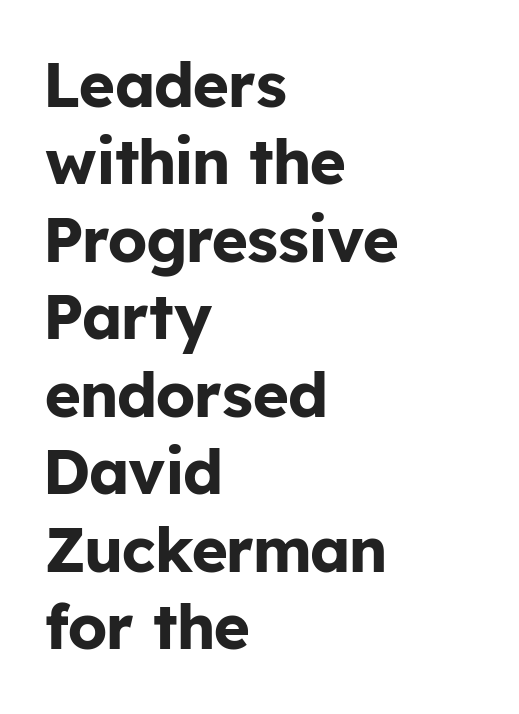
{"serif": "no", "italic": "no", "bold": "yes", "weight": "bold", "width": "normal", "stroke_contrast": "low", "x_height": "medium", "monospaced": "no", "underline": "no", "align": "left", "line_spacing": "normal", "line_spacing_ratio": 1.25, "letter_spacing": "normal", "letter_spacing_em": 0.0, "glyph_px": 62}
